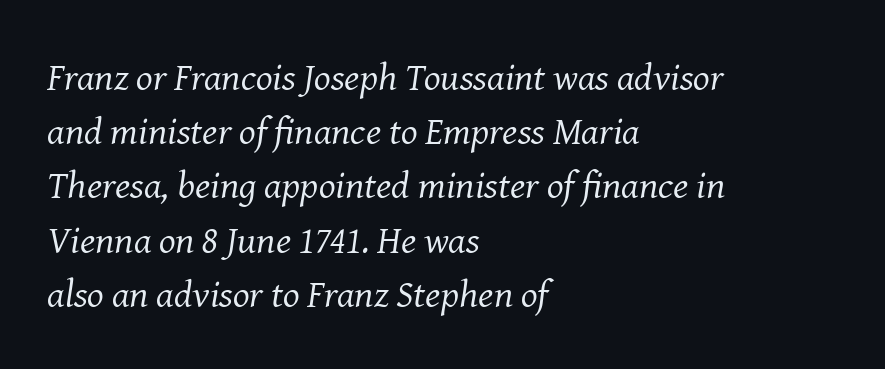
{"serif": "yes", "italic": "yes", "lean": "right", "slant_degrees": 8, "bold": "no", "weight": "regular", "width": "normal", "stroke_contrast": "medium", "x_height": "medium", "monospaced": "no", "underline": "no", "align": "left", "line_spacing": "normal", "line_spacing_ratio": 1.39, "letter_spacing": "normal", "letter_spacing_em": 0.0, "glyph_px": 39}
